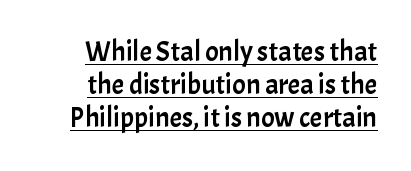
Italic? Not at all — the glyphs are vertical. Each letter keeps its own natural width here, so spacing adapts to shape. The letters carry no serifs — their stems end cleanly without finishing strokes. The lettering is marked with a stroke running underneath it.
